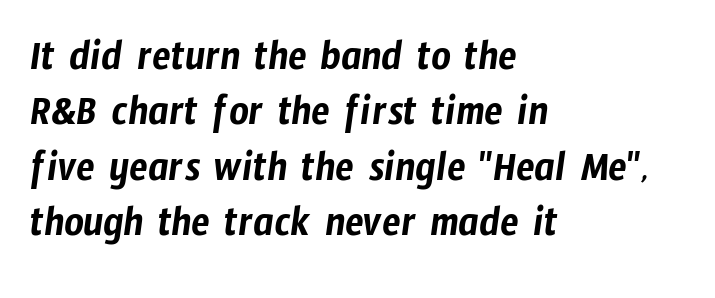
{"serif": "no", "width": "condensed", "stroke_contrast": "low", "x_height": "medium", "monospaced": "no", "underline": "no", "align": "left", "line_spacing": "normal", "line_spacing_ratio": 1.29, "letter_spacing": "normal", "letter_spacing_em": 0.0, "glyph_px": 43}
